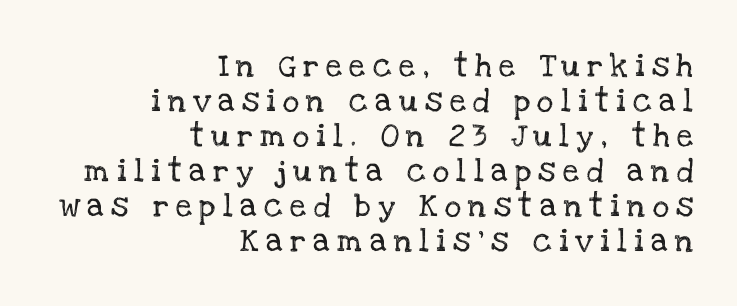
{"italic": "no", "underline": "no", "align": "right", "line_spacing": "normal", "line_spacing_ratio": 1.52, "letter_spacing": "wide", "letter_spacing_em": 0.32, "glyph_px": 23}
